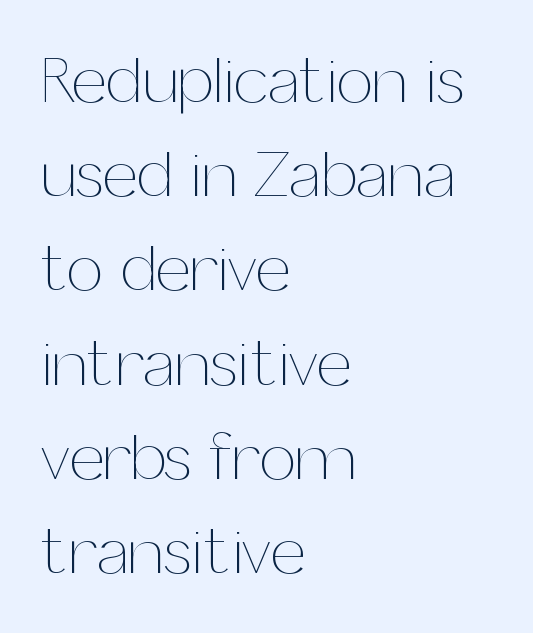
Q: Is the text bold? A: No.
Q: Is the text italic (slanted)? A: No, it is upright.
Q: Is the text underlined? A: No.
Q: How is the paragraph aligned? A: Left-aligned.
Q: Is the spacing between letters normal or unusually wide? A: Normal.
Q: Is the spacing between lines tight, normal or loose? A: Normal.
Q: Width (condensed, normal, or wide)? A: Normal.
Q: Stroke contrast? A: Medium.
Q: x-height? A: Medium.
Q: Monospaced? A: No.
